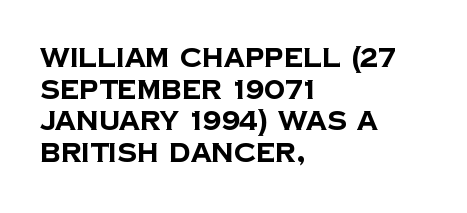
{"bold": "yes", "underline": "no", "align": "left", "line_spacing_ratio": 1.22, "letter_spacing": "normal", "letter_spacing_em": 0.0, "glyph_px": 26}
